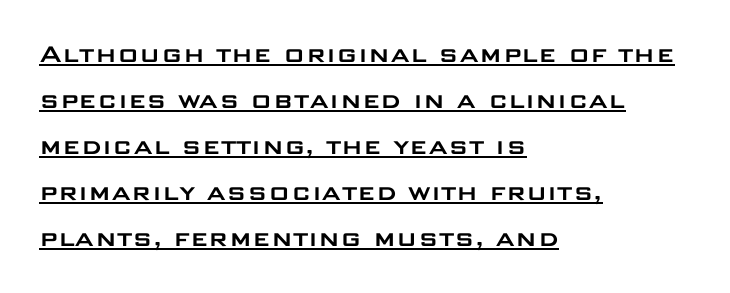
{"serif": "no", "italic": "no", "width": "wide", "stroke_contrast": "low", "x_height": "large", "monospaced": "no", "underline": "yes", "align": "left", "line_spacing": "normal", "line_spacing_ratio": 1.59, "letter_spacing": "normal", "letter_spacing_em": 0.0, "glyph_px": 29}
